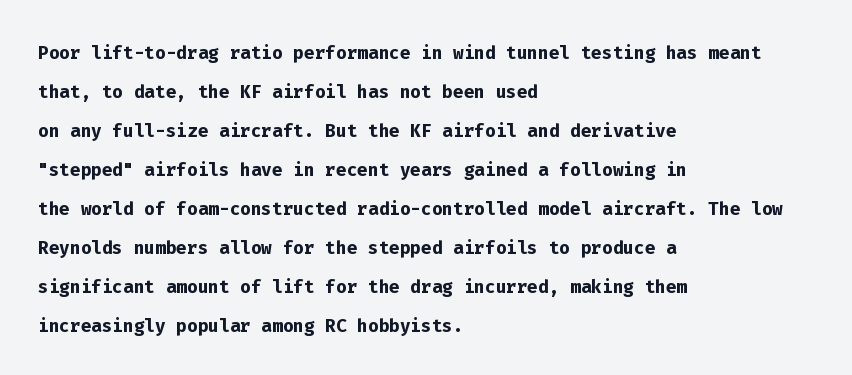
{"italic": "no", "bold": "yes", "underline": "no", "align": "left", "line_spacing": "normal", "line_spacing_ratio": 1.56, "letter_spacing": "normal", "letter_spacing_em": 0.0, "glyph_px": 25}
